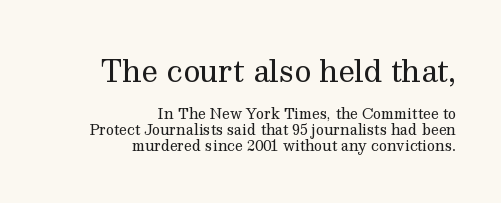
Q: Is the text bold? A: No.
Q: Is the text italic (slanted)? A: No, it is upright.
Q: Is the typeface a serif or a sans-serif typeface? A: Serif.
Q: Is the text underlined? A: No.
Q: How is the paragraph aligned? A: Right-aligned.
Q: Is the spacing between letters normal or unusually wide? A: Normal.
Q: Is the spacing between lines tight, normal or loose? A: Tight.
Q: Which block of text is set in a larger size, the first (top) or the second (bottom)? A: The first (top) one.
Q: Width (condensed, normal, or wide)? A: Normal.
Q: Stroke contrast? A: Medium.
Q: x-height? A: Medium.
Q: Monospaced? A: No.
